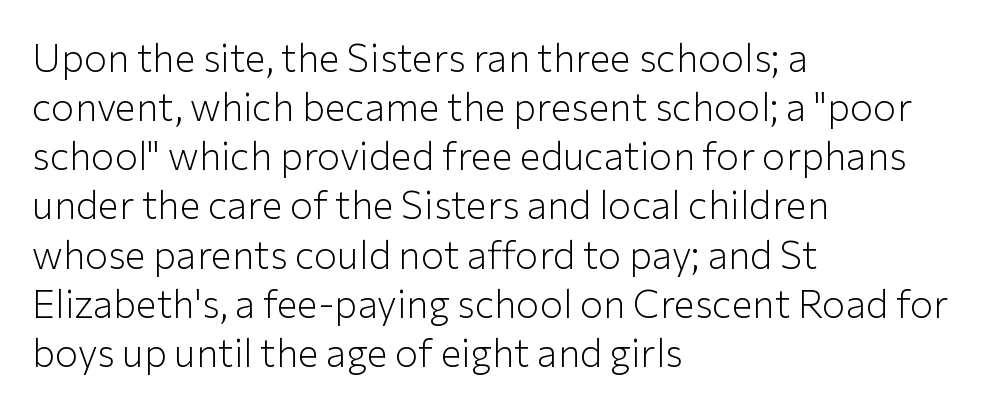
Q: Is the text bold? A: No.
Q: Is the text italic (slanted)? A: No, it is upright.
Q: Is the typeface a serif or a sans-serif typeface? A: Sans-serif.
Q: Is the text underlined? A: No.
Q: How is the paragraph aligned? A: Left-aligned.
Q: Is the spacing between letters normal or unusually wide? A: Normal.
Q: Is the spacing between lines tight, normal or loose? A: Normal.
Q: Width (condensed, normal, or wide)? A: Normal.
Q: Stroke contrast? A: Low.
Q: x-height? A: Medium.
Q: Monospaced? A: No.
